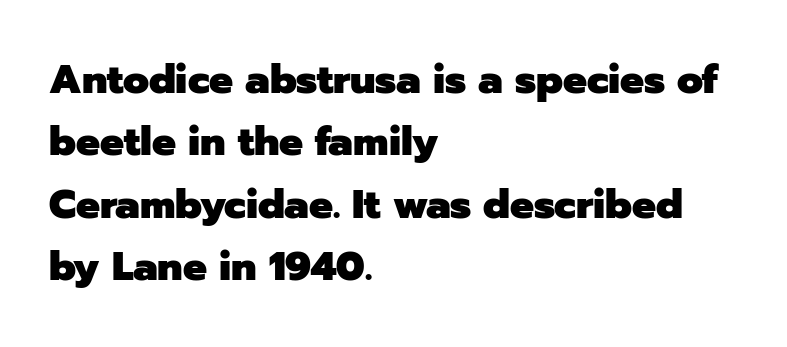
{"serif": "no", "italic": "no", "bold": "yes", "weight": "heavy", "width": "normal", "stroke_contrast": "low", "x_height": "medium", "monospaced": "no", "underline": "no", "align": "left", "line_spacing": "normal", "line_spacing_ratio": 1.56, "letter_spacing": "normal", "letter_spacing_em": 0.0, "glyph_px": 40}
